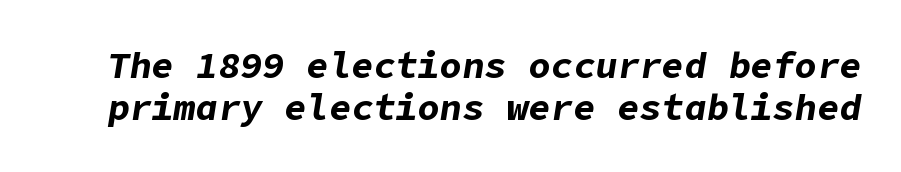
The image shows 37 px bold type, italic (leaning right); set tight line spacing (1.13x), normal letter spacing, not underlined; low stroke contrast and a medium x-height.
